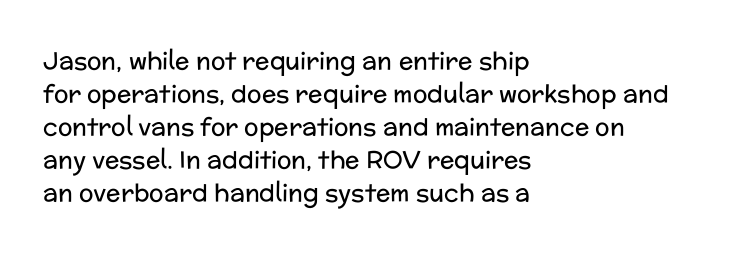
The image shows 24 px text type, upright; set left-aligned, normal line spacing (1.38x), normal letter spacing, not underlined.
